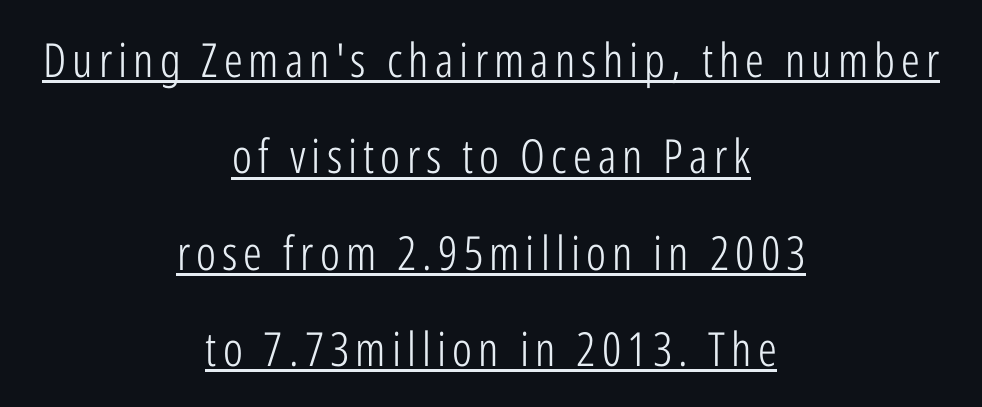
The image shows 47 px light, condensed sans-serif type, upright; set centered, loose line spacing (2.05x), underlined; low stroke contrast and a medium x-height.
